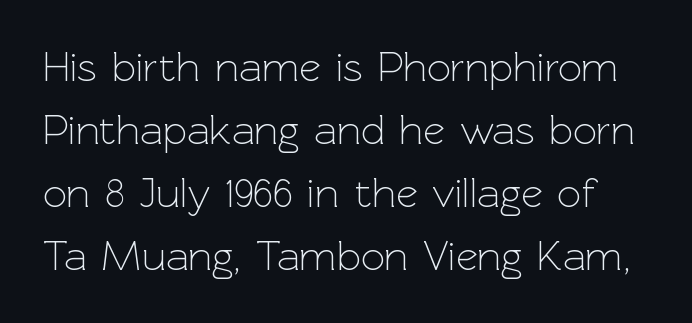
Unlike a traditional serif, this face leaves its strokes unadorned. The cut favours lightness, reaching ordinary text weight at its darkest. The rendering uses natural spacing where letterforms have individual widths. Is there any slant? The stems are plumb.
